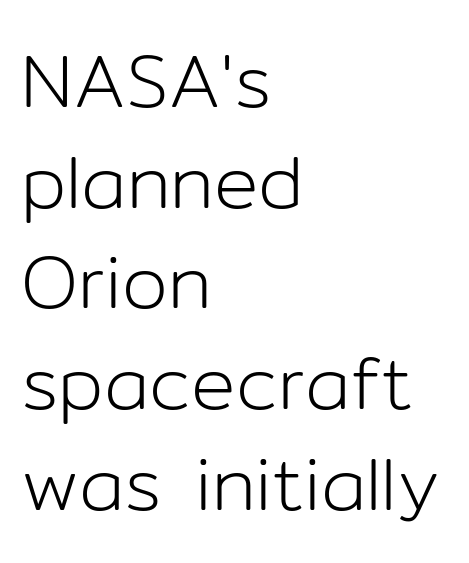
{"serif": "no", "italic": "no", "bold": "no", "weight": "light", "width": "normal", "stroke_contrast": "low", "x_height": "medium", "monospaced": "no", "underline": "no", "align": "left", "line_spacing": "normal", "line_spacing_ratio": 1.36, "letter_spacing": "normal", "letter_spacing_em": 0.0, "glyph_px": 74}
